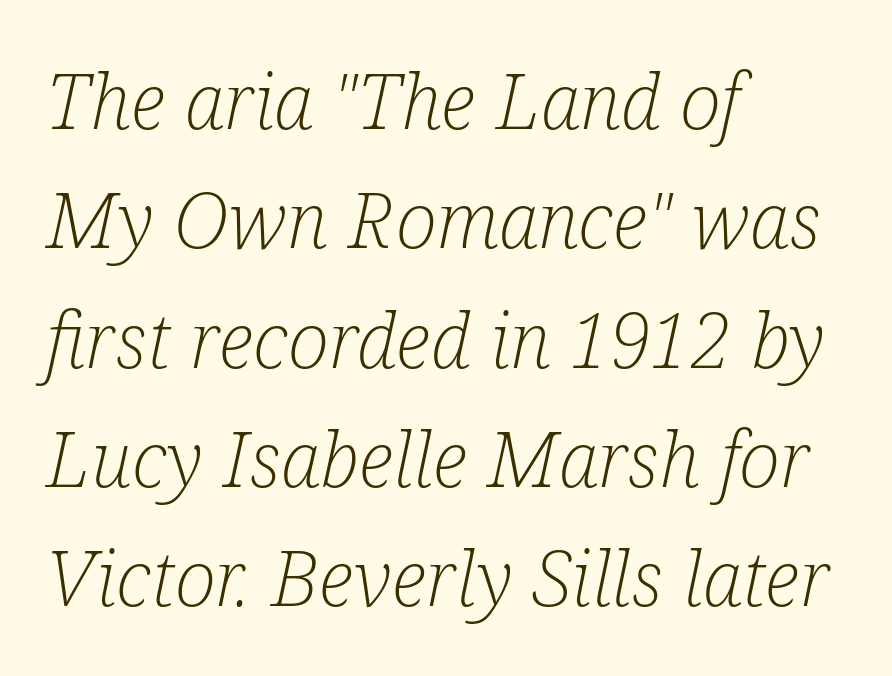
Q: Is the text bold? A: No.
Q: Is the text italic (slanted)? A: Yes, it leans right by about 12 degrees.
Q: Is the typeface a serif or a sans-serif typeface? A: Serif.
Q: Is the text underlined? A: No.
Q: How is the paragraph aligned? A: Left-aligned.
Q: Is the spacing between letters normal or unusually wide? A: Normal.
Q: Is the spacing between lines tight, normal or loose? A: Normal.
Q: Width (condensed, normal, or wide)? A: Condensed.
Q: Stroke contrast? A: Low.
Q: x-height? A: Medium.
Q: Monospaced? A: No.
